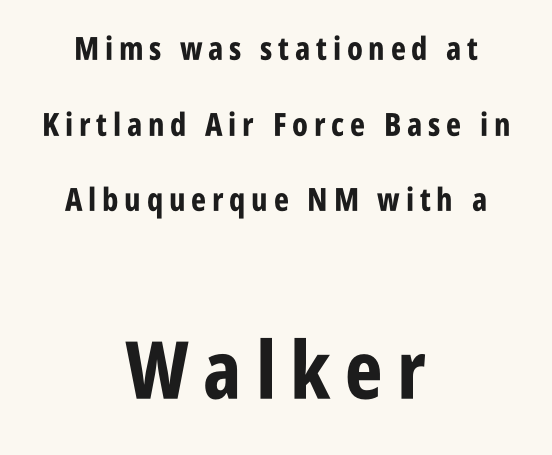
The string is rendered with underlining switched off. The block of text is sparse from top to bottom, with ample space between rows. Quick note: not italic, upright. Look at the stroke-to-counter ratio: heavy, a bold. Think of a printed novel: that variable character pitch is what you see here. The type family on display is of the sans-serif kind.
